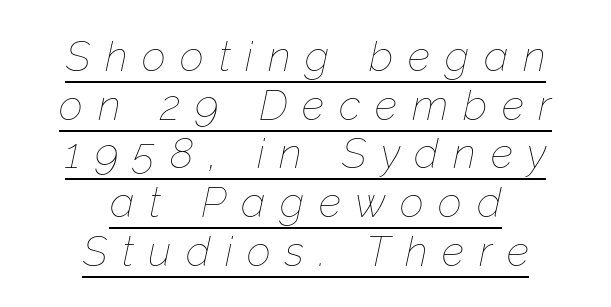
Q: Is the text bold? A: No.
Q: Is the text italic (slanted)? A: Yes, it leans right by about 12 degrees.
Q: Is the text underlined? A: Yes.
Q: How is the paragraph aligned? A: Centered.
Q: Is the spacing between letters normal or unusually wide? A: Unusually wide.
Q: Width (condensed, normal, or wide)? A: Normal.
Q: Stroke contrast? A: Low.
Q: x-height? A: Medium.
Q: Monospaced? A: No.
